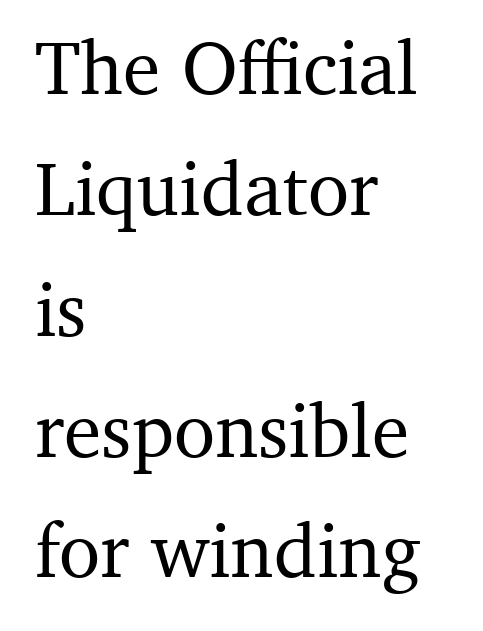
The line-height multiplier appears to be the usual default. The typeface chosen for these lines features serifs. Words appear dense and cohesive because spacing is normal. The passage shown is typed in a proportional face where columns would drift.
